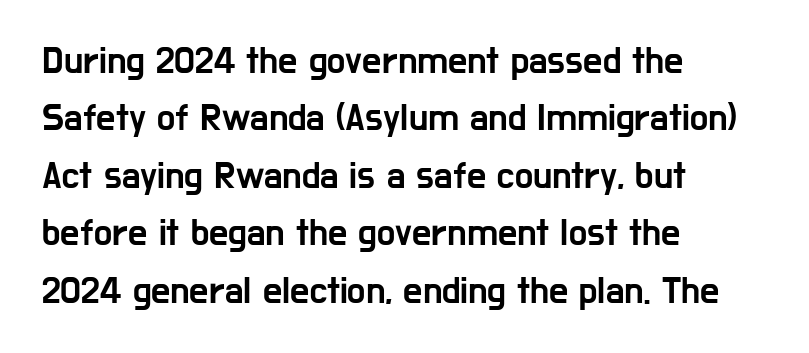
The image shows 38 px condensed sans-serif type, upright; set left-aligned, normal line spacing (1.51x), normal letter spacing, not underlined; low stroke contrast and a medium x-height.
